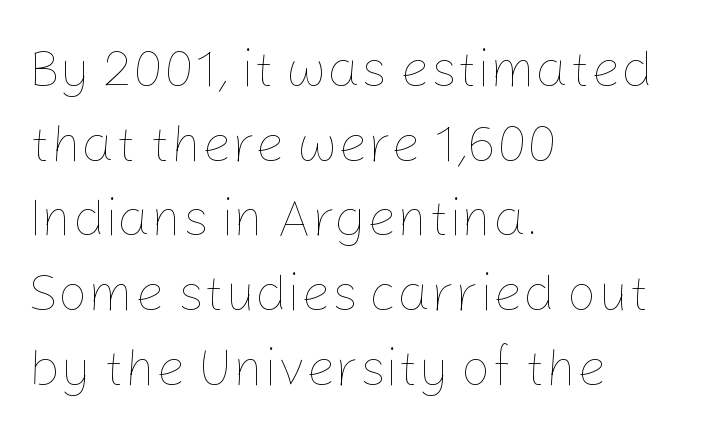
Q: Is the text bold? A: No.
Q: Is the text italic (slanted)? A: No, it is upright.
Q: Is the text underlined? A: No.
Q: How is the paragraph aligned? A: Left-aligned.
Q: Is the spacing between letters normal or unusually wide? A: Normal.
Q: Is the spacing between lines tight, normal or loose? A: Normal.
Q: Width (condensed, normal, or wide)? A: Normal.
Q: Stroke contrast? A: Low.
Q: x-height? A: Medium.
Q: Monospaced? A: No.
